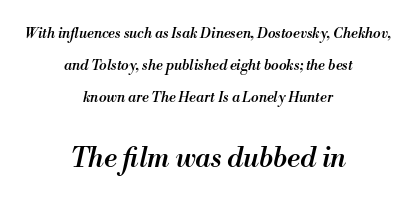
{"italic": "yes", "lean": "right", "slant_degrees": 13, "bold": "semi", "underline": "no", "align": "center", "line_spacing": "loose", "line_spacing_ratio": 2.28, "letter_spacing": "normal", "letter_spacing_em": 0.0, "larger_block": "second", "size_ratio": 1.93, "glyph_px": 27}
